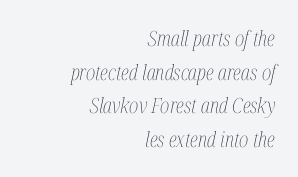
{"italic": "yes", "lean": "right", "slant_degrees": 12, "bold": "no", "underline": "no", "align": "right", "line_spacing": "normal", "line_spacing_ratio": 1.6, "letter_spacing": "normal", "letter_spacing_em": 0.0, "glyph_px": 21}
